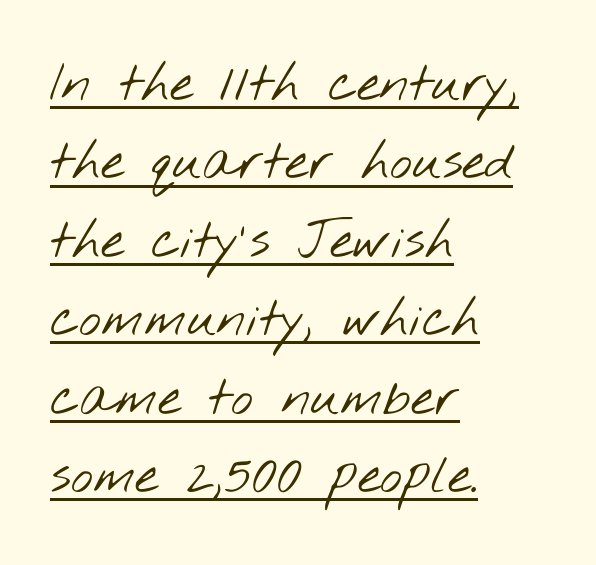
Font category for this specimen: sans-serif. Stroke mass is kept to a normal reading level or below. Tracking here is standard; glyphs follow each other at the usual distance. The letters advance in unequal steps, a hallmark of proportional type. The block of text has a typical density, with ordinary space between rows.
